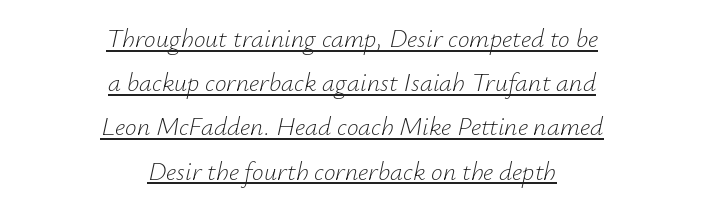
{"italic": "yes", "lean": "right", "slant_degrees": 12, "bold": "no", "underline": "yes", "align": "center", "line_spacing": "normal", "line_spacing_ratio": 1.7, "letter_spacing": "normal", "letter_spacing_em": 0.0, "glyph_px": 26}
